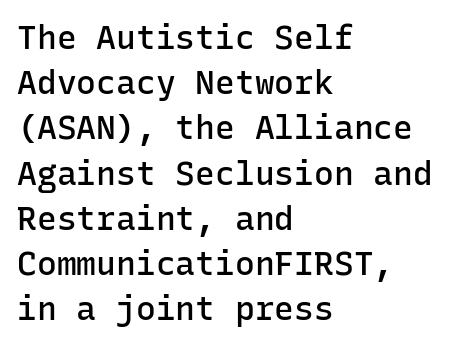
The image shows 33 px semibold sans-serif type, upright, monospaced; set left-aligned, normal line spacing (1.37x), normal letter spacing, not underlined; low stroke contrast and a medium x-height.
